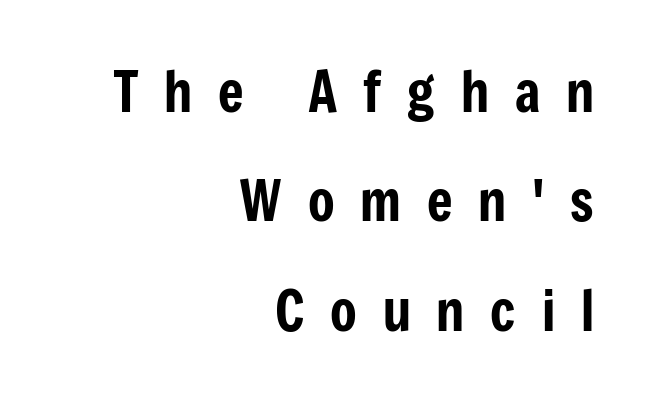
The image shows 55 px condensed sans-serif type, upright; set right-aligned, loose line spacing (1.99x), unusually wide letter spacing (+0.47 em), not underlined; low stroke contrast and a medium x-height.
